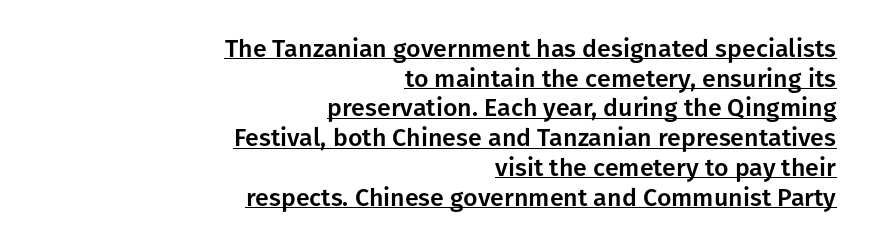
Nope, not italic — everything's standing straight. These characters rest on top of a visible drawn line. Caption: multi-line text, flush right, ragged left. This rendering leaves character spacing at its baseline value.
